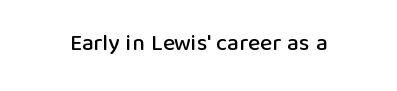
The image shows 23 px text type, upright; set centered, normal letter spacing, not underlined.
